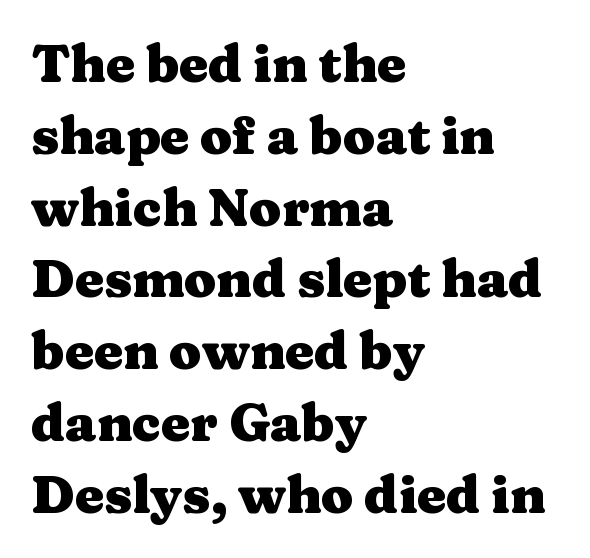
The letters are bold, with thick, heavy strokes. Posture: straight, roman, zero tilt. The zone under the glyphs is completely vacant. Horizontally, the lines are justified to the leading edge only. Compared with typical body copy, the letter spacing here is the same.
